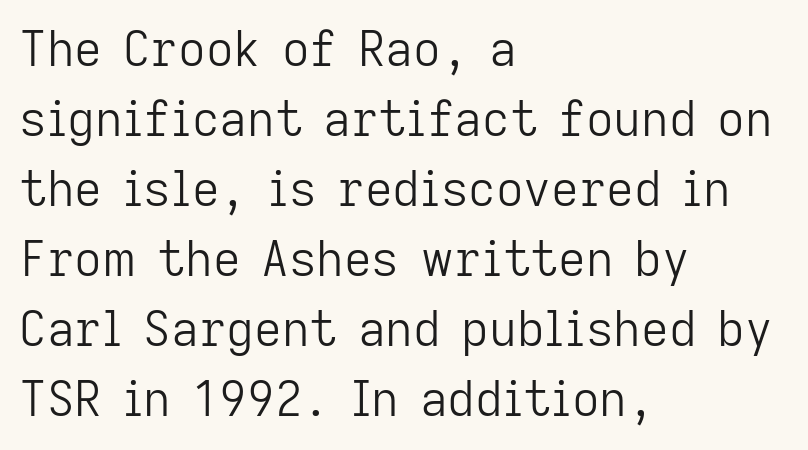
Q: Is the text bold? A: No.
Q: Is the text italic (slanted)? A: No, it is upright.
Q: Is the typeface a serif or a sans-serif typeface? A: Sans-serif.
Q: Is the text underlined? A: No.
Q: How is the paragraph aligned? A: Left-aligned.
Q: Is the spacing between letters normal or unusually wide? A: Normal.
Q: Is the spacing between lines tight, normal or loose? A: Normal.
Q: Width (condensed, normal, or wide)? A: Normal.
Q: Stroke contrast? A: Low.
Q: x-height? A: Medium.
Q: Monospaced? A: No.
